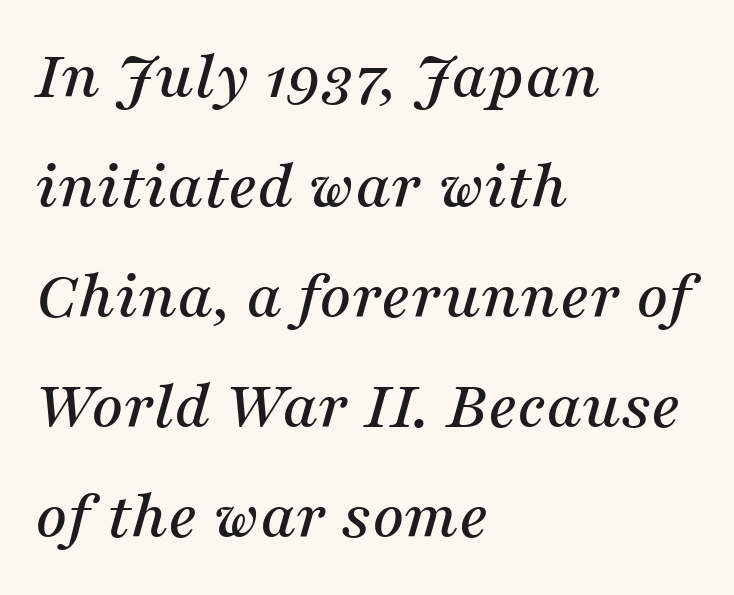
Unlike a clean sans, this face finishes its strokes with serifs. A typesetter would call this zero additional tracking. Yep, that's italic — everything's leaning. Spacing verdict: proportional, widths tailored to each character. The space beneath each line is pristine and unruled. Is the block centered? No — it sits flush against the left margin.
